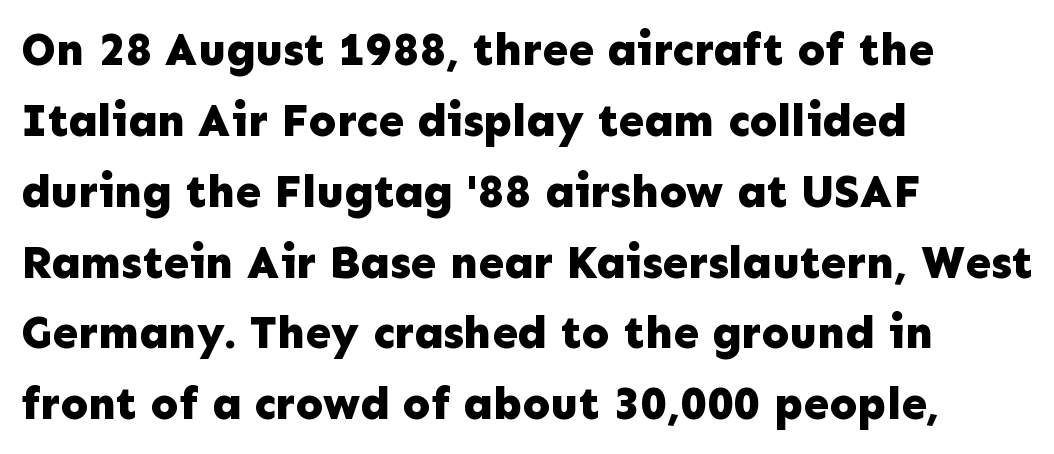
Q: Is the text bold? A: Yes.
Q: Is the text italic (slanted)? A: No, it is upright.
Q: Is the typeface a serif or a sans-serif typeface? A: Sans-serif.
Q: Is the text underlined? A: No.
Q: How is the paragraph aligned? A: Left-aligned.
Q: Is the spacing between letters normal or unusually wide? A: Normal.
Q: Is the spacing between lines tight, normal or loose? A: Normal.
Q: Width (condensed, normal, or wide)? A: Normal.
Q: Stroke contrast? A: Low.
Q: x-height? A: Medium.
Q: Monospaced? A: No.
